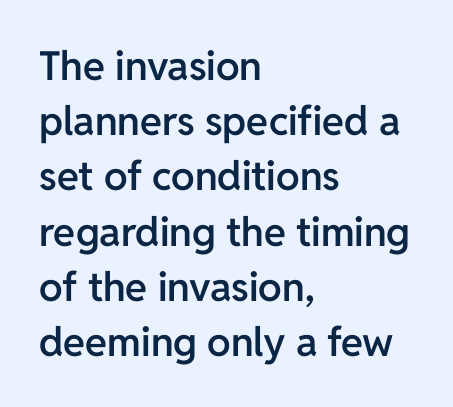
Q: Is the text bold? A: Semi-bold.
Q: Is the text italic (slanted)? A: No, it is upright.
Q: Is the typeface a serif or a sans-serif typeface? A: Sans-serif.
Q: Is the text underlined? A: No.
Q: How is the paragraph aligned? A: Left-aligned.
Q: Is the spacing between letters normal or unusually wide? A: Normal.
Q: Is the spacing between lines tight, normal or loose? A: Normal.
Q: Width (condensed, normal, or wide)? A: Normal.
Q: Stroke contrast? A: Low.
Q: x-height? A: Medium.
Q: Monospaced? A: No.
